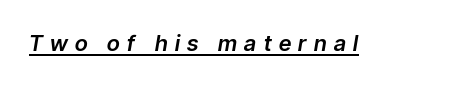
The image shows 22 px text type, italic (leaning right); set unusually wide letter spacing (+0.34 em), underlined.
